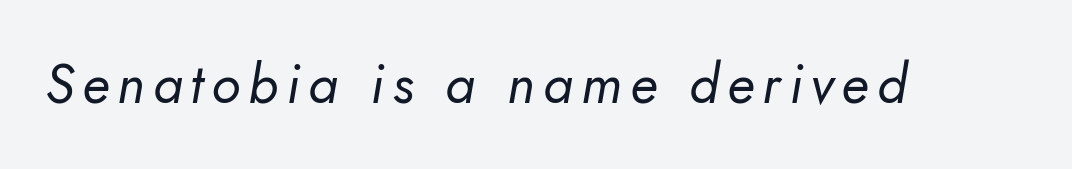
The image shows 54 px regular-weight sans-serif type; set not underlined; low stroke contrast and a small x-height.
